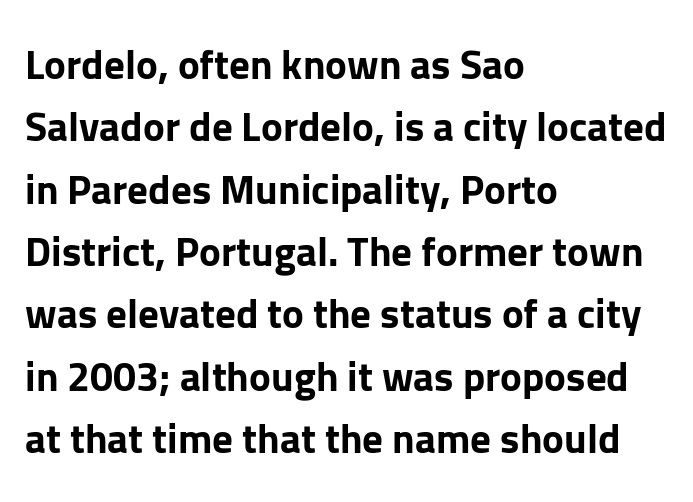
Character widths vary here, with narrow letters taking less room than wide ones. You could call the tracking neutral — neither tight nor loose. Grotesque or geometric, the face here clearly has no serifs. The space between consecutive lines is moderate. Chunky letters — that's bold for sure. The strip under each line holds only bare page.
